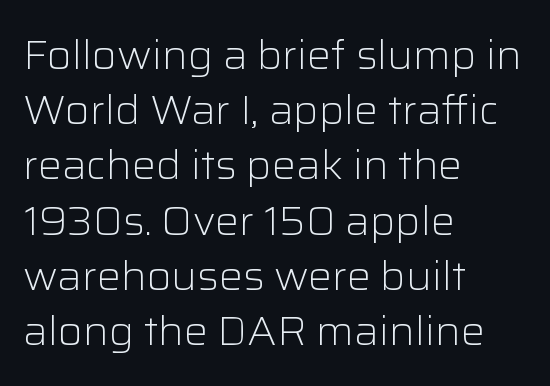
Q: Is the text bold? A: No.
Q: Is the text italic (slanted)? A: No, it is upright.
Q: Is the typeface a serif or a sans-serif typeface? A: Sans-serif.
Q: Is the text underlined? A: No.
Q: How is the paragraph aligned? A: Left-aligned.
Q: Is the spacing between letters normal or unusually wide? A: Normal.
Q: Is the spacing between lines tight, normal or loose? A: Normal.
Q: Width (condensed, normal, or wide)? A: Normal.
Q: Stroke contrast? A: Low.
Q: x-height? A: Medium.
Q: Monospaced? A: No.
